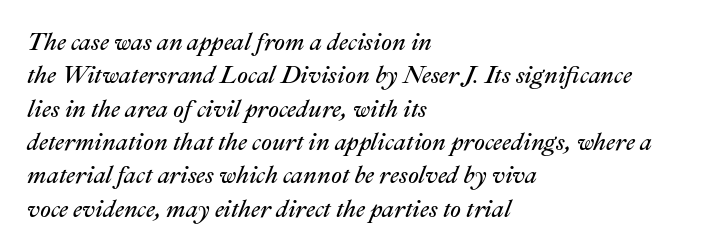
The tracking reads as untouched default to a designer's eye. Emphasis-style slanted type is in use. Does the copy run flush right? No — it runs flush left. Honestly, the row spacing looks completely unremarkable. Weight: in the light-to-regular range. Honestly, there is no underline to notice here at all.
